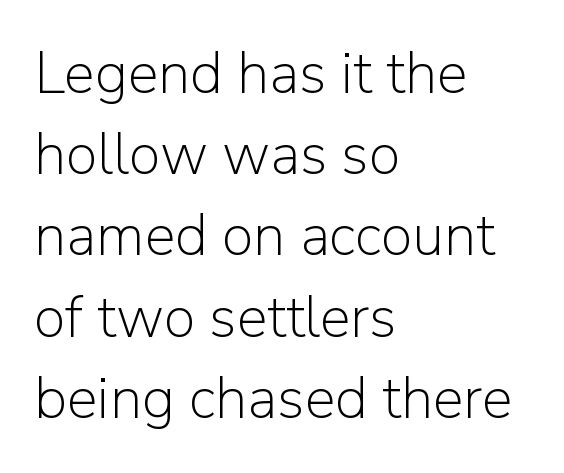
The image shows 58 px light sans-serif type, upright; set left-aligned, normal line spacing (1.4x), normal letter spacing, not underlined; low stroke contrast and a medium x-height.
